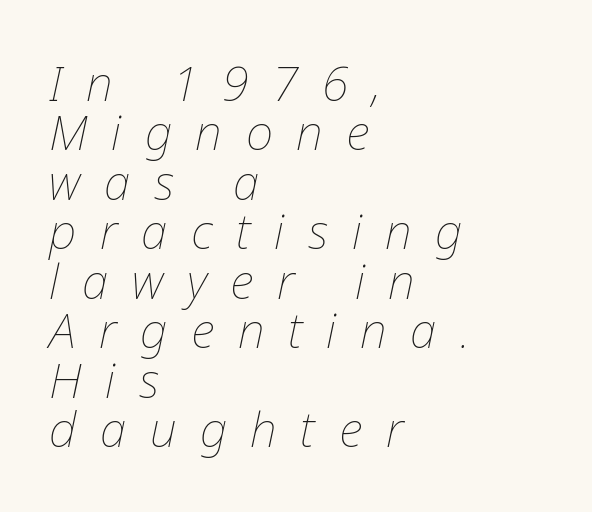
{"italic": "yes", "lean": "right", "slant_degrees": 12, "bold": "no", "weight": "thin", "width": "normal", "stroke_contrast": "low", "x_height": "medium", "monospaced": "no", "underline": "no", "align": "left", "line_spacing": "tight", "line_spacing_ratio": 1.03, "letter_spacing": "wide", "letter_spacing_em": 0.49, "glyph_px": 48}
